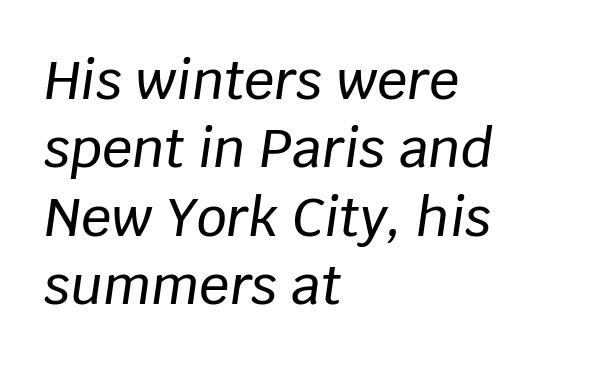
Q: Is the text italic (slanted)? A: Yes, it leans right by about 8 degrees.
Q: Is the text underlined? A: No.
Q: How is the paragraph aligned? A: Left-aligned.
Q: Is the spacing between letters normal or unusually wide? A: Normal.
Q: Is the spacing between lines tight, normal or loose? A: Normal.
Q: Width (condensed, normal, or wide)? A: Normal.
Q: Stroke contrast? A: Low.
Q: x-height? A: Large.
Q: Monospaced? A: No.
